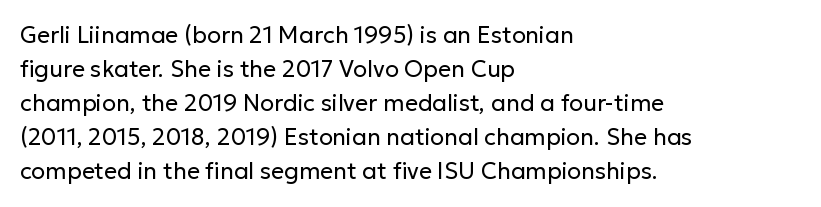
The type sits square on the baseline with zero lean. Stem width sits at or under what a default text font uses. Horizontally, the lines are justified to the leading edge only. This sample keeps an unexceptional amount of space between lines. The space beneath each line is pristine and unruled. There is no visible air inserted between adjacent glyphs.
